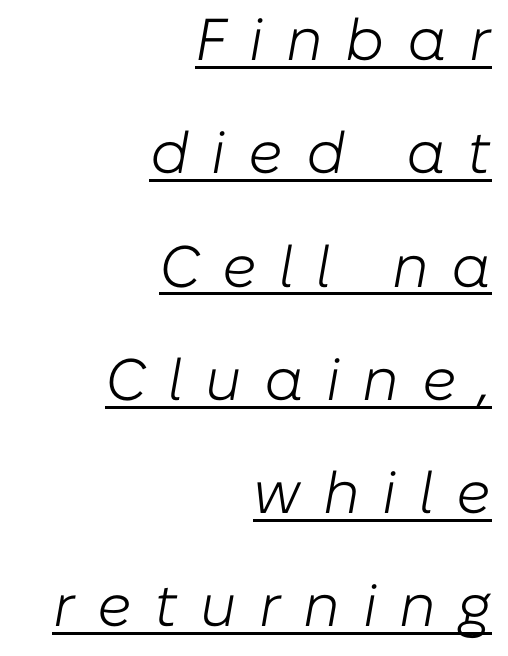
{"italic": "yes", "lean": "right", "slant_degrees": 10, "bold": "no", "weight": "light", "width": "normal", "stroke_contrast": "low", "x_height": "medium", "monospaced": "no", "underline": "yes", "align": "right", "line_spacing": "loose", "line_spacing_ratio": 1.92, "letter_spacing": "wide", "letter_spacing_em": 0.38, "glyph_px": 59}
